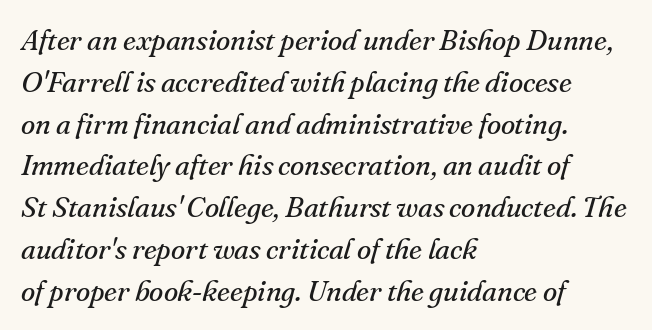
The image shows 29 px regular-weight serif type, italic (leaning right); set left-aligned, normal line spacing (1.44x), normal letter spacing, not underlined; medium stroke contrast and a small x-height.
